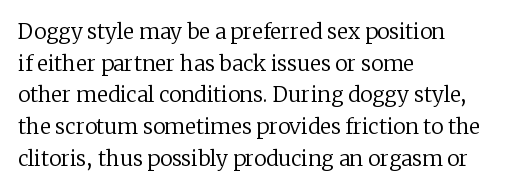
Q: Is the text bold? A: No.
Q: Is the text italic (slanted)? A: No, it is upright.
Q: Is the text underlined? A: No.
Q: How is the paragraph aligned? A: Left-aligned.
Q: Is the spacing between letters normal or unusually wide? A: Normal.
Q: Is the spacing between lines tight, normal or loose? A: Normal.
